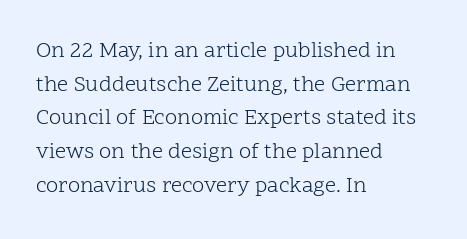
Unbolded letterforms with no extra heft. The letterforms sit shoulder to shoulder at normal distance. Line spacing here is normal. Glance below the letters and you will spot only blank space. Visually the block forms a straight wall on the left and a jagged coastline on the right.
